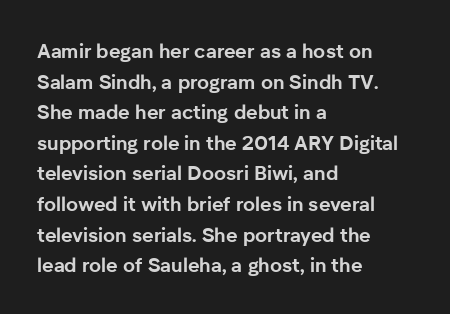
{"italic": "no", "bold": "yes", "underline": "no", "align": "left", "line_spacing": "normal", "line_spacing_ratio": 1.53, "letter_spacing": "normal", "letter_spacing_em": 0.0, "glyph_px": 20}
